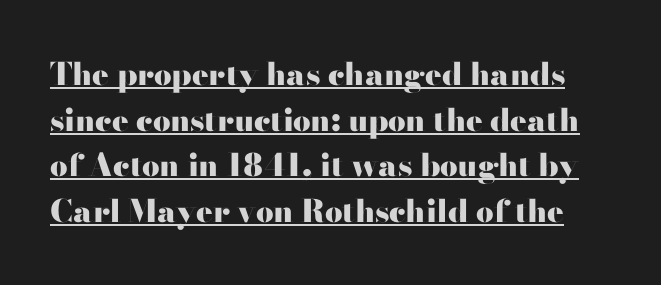
The image shows 31 px heavy, wide sans-serif type, upright; set normal line spacing (1.47x), normal letter spacing, underlined; high stroke contrast and a small x-height.
